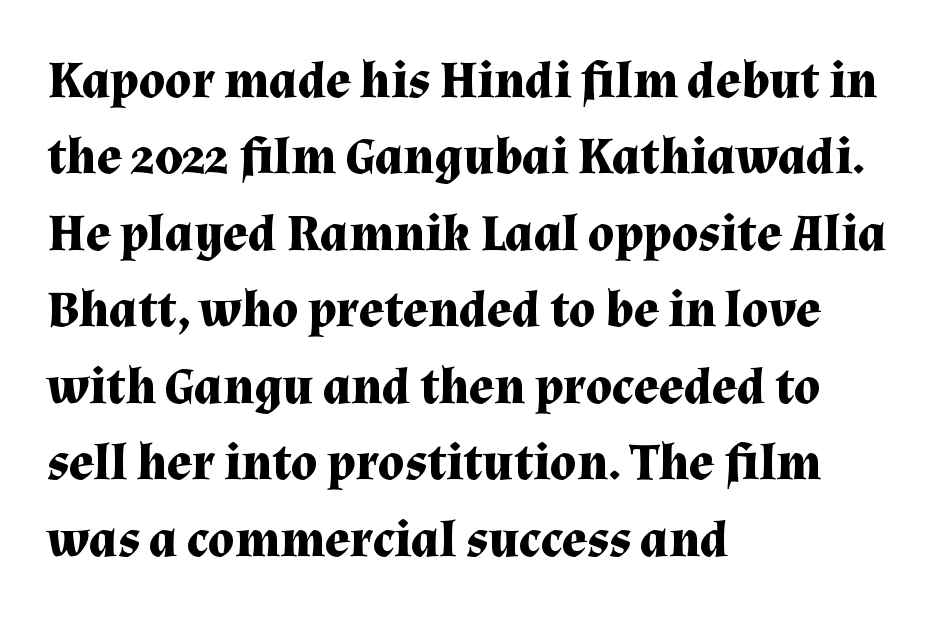
Q: Is the text bold? A: Yes.
Q: Is the text italic (slanted)? A: No, it is upright.
Q: Is the typeface a serif or a sans-serif typeface? A: Serif.
Q: Is the text underlined? A: No.
Q: How is the paragraph aligned? A: Left-aligned.
Q: Is the spacing between letters normal or unusually wide? A: Normal.
Q: Is the spacing between lines tight, normal or loose? A: Normal.
Q: Width (condensed, normal, or wide)? A: Normal.
Q: Stroke contrast? A: Medium.
Q: x-height? A: Medium.
Q: Monospaced? A: No.
